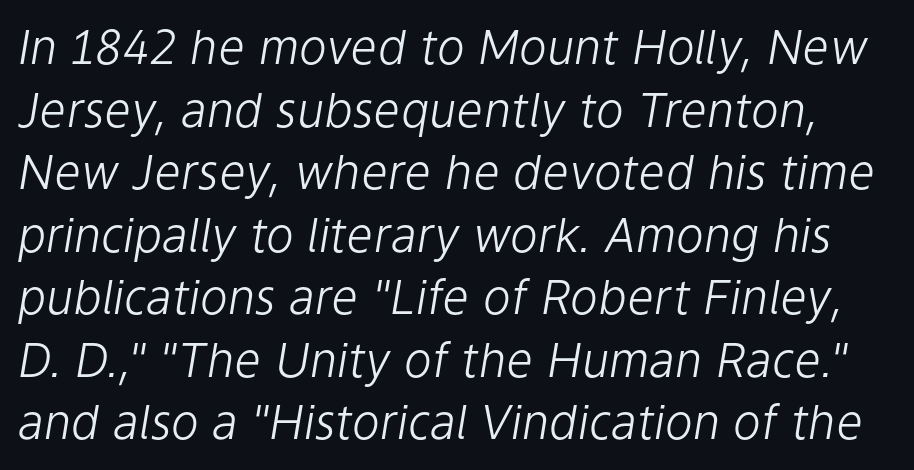
Q: Is the text bold? A: No.
Q: Is the text italic (slanted)? A: Yes, it leans right by about 9 degrees.
Q: Is the text underlined? A: No.
Q: Is the spacing between letters normal or unusually wide? A: Normal.
Q: Is the spacing between lines tight, normal or loose? A: Normal.
Q: Width (condensed, normal, or wide)? A: Normal.
Q: Stroke contrast? A: Low.
Q: x-height? A: Medium.
Q: Monospaced? A: No.
